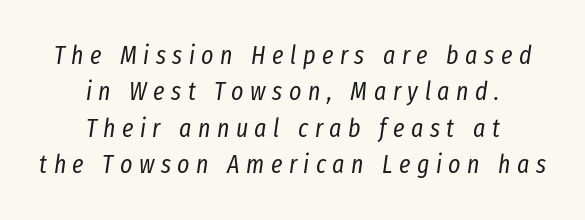
{"italic": "yes", "lean": "right", "slant_degrees": 8, "bold": "no", "underline": "no", "align": "center", "line_spacing": "normal", "line_spacing_ratio": 1.4, "letter_spacing": "wide", "letter_spacing_em": 0.25, "glyph_px": 26}
